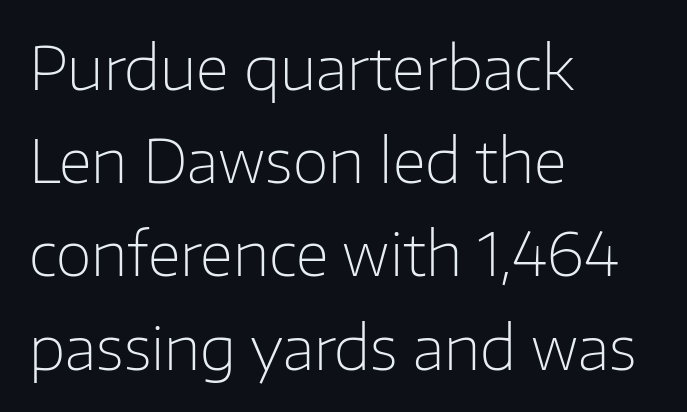
Looks like regular typesetting: each glyph gets only the width it needs. Every stem runs plumb, perpendicular to the baseline. The glyphs are unaccompanied by any horizontal stroke below them. The weight would be labelled regular, book, light, or lighter still.
